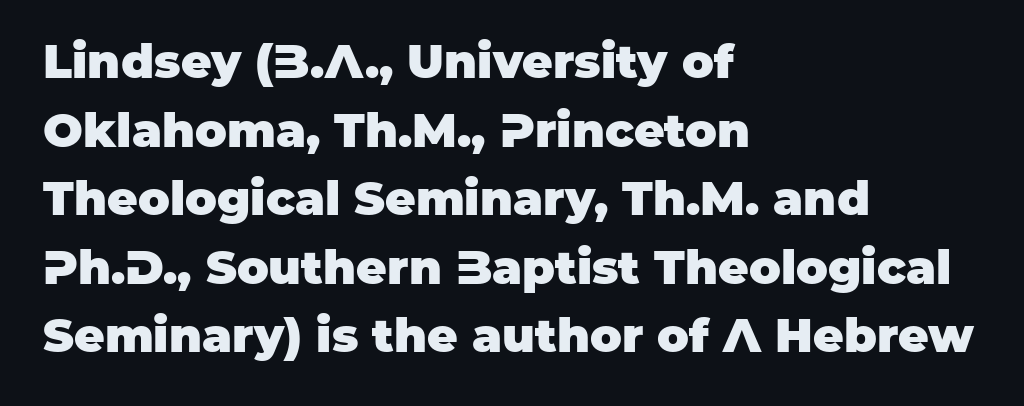
{"serif": "no", "italic": "no", "bold": "yes", "weight": "heavy", "width": "normal", "stroke_contrast": "low", "x_height": "large", "monospaced": "no", "underline": "no", "align": "left", "line_spacing": "normal", "line_spacing_ratio": 1.46, "letter_spacing": "normal", "letter_spacing_em": 0.0, "glyph_px": 47}
